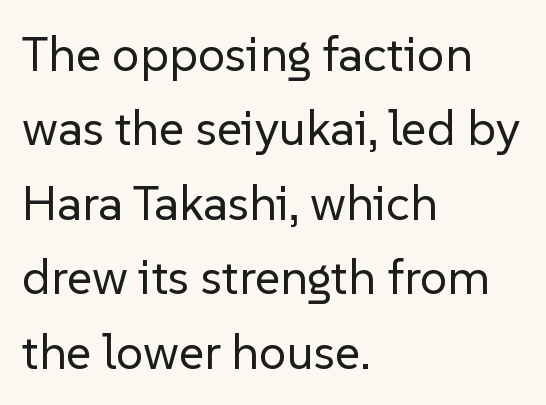
Q: Is the text bold? A: No.
Q: Is the text italic (slanted)? A: No, it is upright.
Q: Is the typeface a serif or a sans-serif typeface? A: Sans-serif.
Q: Is the text underlined? A: No.
Q: How is the paragraph aligned? A: Left-aligned.
Q: Is the spacing between letters normal or unusually wide? A: Normal.
Q: Is the spacing between lines tight, normal or loose? A: Normal.
Q: Width (condensed, normal, or wide)? A: Normal.
Q: Stroke contrast? A: Low.
Q: x-height? A: Medium.
Q: Monospaced? A: No.
